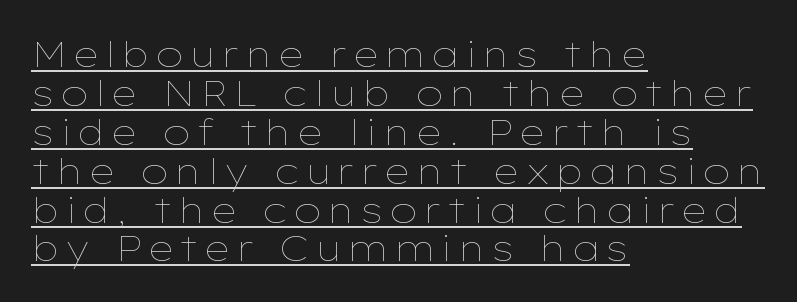
A typographer would call this underscored text. Reading down the block, your eye returns to a fixed left position each line. Quick note: interline space is minimal. Every stem runs plumb, perpendicular to the baseline. Weight: not bold — regular or lighter.
